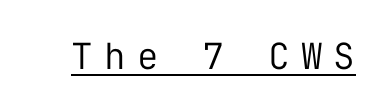
{"serif": "no", "italic": "no", "bold": "no", "weight": "regular", "width": "normal", "stroke_contrast": "low", "x_height": "medium", "monospaced": "yes", "underline": "yes", "letter_spacing": "wide", "letter_spacing_em": 0.31, "glyph_px": 36}
